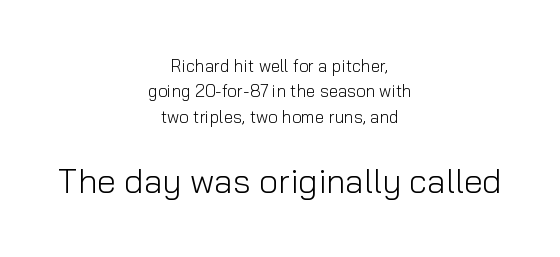
Is this a sans? Yes — the strokes have no serifs. Descender tails drop into unmarked territory. Think of a printed novel: that variable character pitch is what you see here. There is no visible air inserted between adjacent glyphs.
